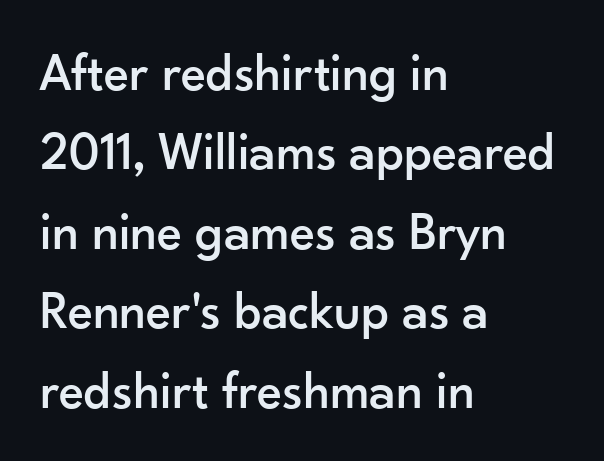
{"serif": "no", "italic": "no", "width": "normal", "stroke_contrast": "low", "x_height": "small", "monospaced": "no", "underline": "no", "align": "left", "line_spacing": "normal", "line_spacing_ratio": 1.5, "letter_spacing": "normal", "letter_spacing_em": 0.0, "glyph_px": 53}
